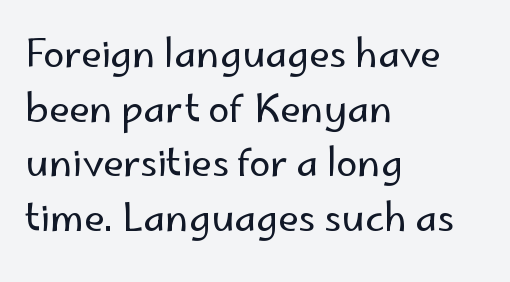
Tracking value appears to be zero — textbook default spacing. The font sits on the lighter half of the weight spectrum, regular included. Unlike italic type, these characters show no tilt at all. The face used here is proportionally spaced, like ordinary book or web type. Grotesque or geometric, the face here clearly has no serifs. How would I describe the line gaps? Plain and ordinary.
